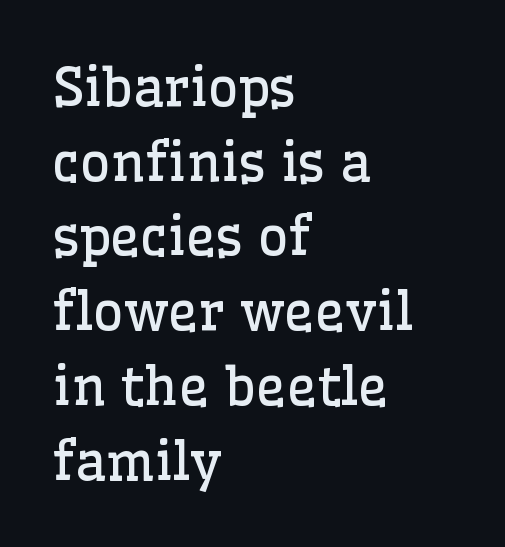
Q: Is the text bold? A: No.
Q: Is the text italic (slanted)? A: No, it is upright.
Q: Is the typeface a serif or a sans-serif typeface? A: Serif.
Q: Is the text underlined? A: No.
Q: How is the paragraph aligned? A: Left-aligned.
Q: Is the spacing between letters normal or unusually wide? A: Normal.
Q: Is the spacing between lines tight, normal or loose? A: Normal.
Q: Width (condensed, normal, or wide)? A: Normal.
Q: Stroke contrast? A: Low.
Q: x-height? A: Medium.
Q: Monospaced? A: No.
